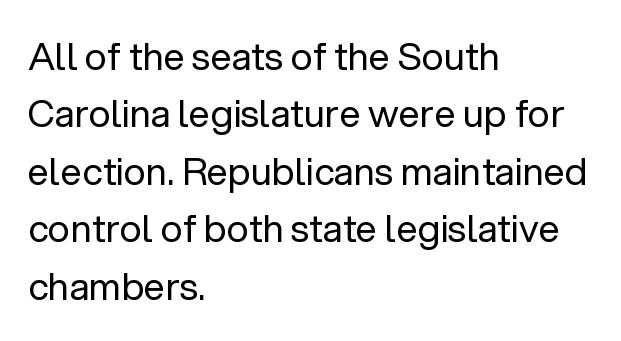
{"serif": "no", "italic": "no", "bold": "no", "weight": "regular", "width": "normal", "stroke_contrast": "low", "x_height": "medium", "monospaced": "no", "underline": "no", "align": "left", "line_spacing": "normal", "line_spacing_ratio": 1.51, "letter_spacing": "normal", "letter_spacing_em": 0.0, "glyph_px": 38}
